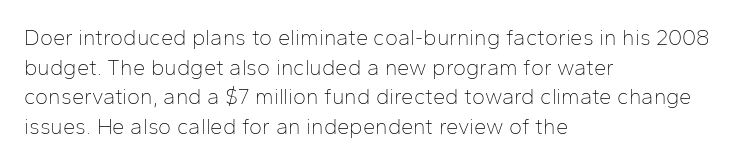
Q: Is the text bold? A: No.
Q: Is the text italic (slanted)? A: No, it is upright.
Q: Is the text underlined? A: No.
Q: How is the paragraph aligned? A: Left-aligned.
Q: Is the spacing between letters normal or unusually wide? A: Normal.
Q: Is the spacing between lines tight, normal or loose? A: Normal.
